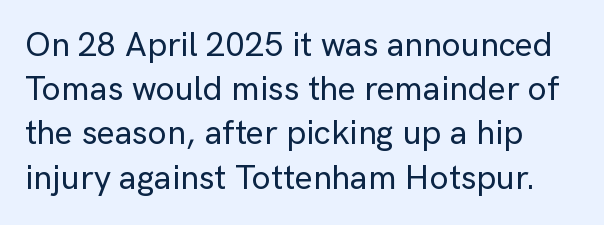
The image shows 34 px sans-serif type, upright; set left-aligned, normal line spacing (1.3x), normal letter spacing, not underlined; low stroke contrast and a medium x-height.
